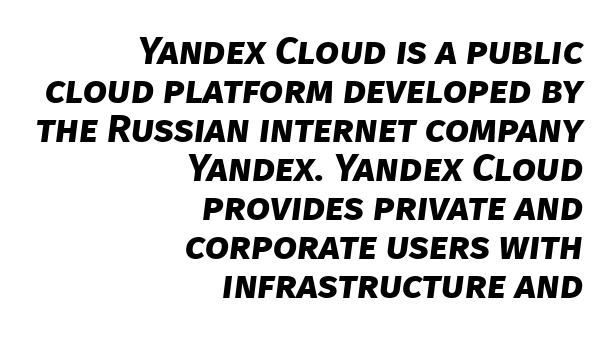
Q: Is the text bold? A: Yes.
Q: Is the typeface a serif or a sans-serif typeface? A: Sans-serif.
Q: Is the text underlined? A: No.
Q: How is the paragraph aligned? A: Right-aligned.
Q: Is the spacing between letters normal or unusually wide? A: Normal.
Q: Is the spacing between lines tight, normal or loose? A: Tight.
Q: Width (condensed, normal, or wide)? A: Normal.
Q: Stroke contrast? A: Low.
Q: x-height? A: Large.
Q: Monospaced? A: No.
